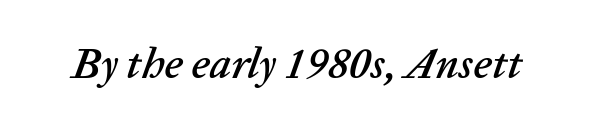
{"italic": "yes", "lean": "right", "slant_degrees": 20, "width": "normal", "stroke_contrast": "low", "x_height": "medium", "monospaced": "no", "underline": "no", "letter_spacing": "normal", "letter_spacing_em": 0.0, "glyph_px": 43}
